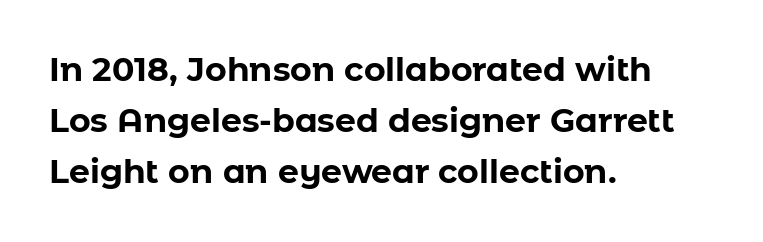
{"serif": "no", "italic": "no", "bold": "yes", "weight": "bold", "width": "normal", "stroke_contrast": "low", "x_height": "medium", "monospaced": "no", "underline": "no", "align": "left", "line_spacing": "normal", "line_spacing_ratio": 1.55, "letter_spacing": "normal", "letter_spacing_em": 0.0, "glyph_px": 33}
